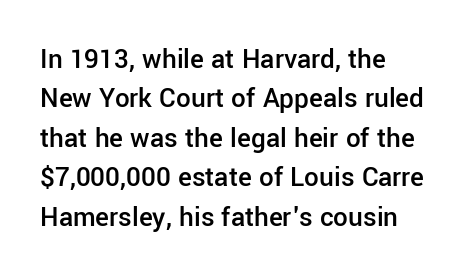
Q: Is the text bold? A: Semi-bold.
Q: Is the text italic (slanted)? A: No, it is upright.
Q: Is the typeface a serif or a sans-serif typeface? A: Sans-serif.
Q: Is the text underlined? A: No.
Q: How is the paragraph aligned? A: Left-aligned.
Q: Is the spacing between letters normal or unusually wide? A: Normal.
Q: Is the spacing between lines tight, normal or loose? A: Normal.
Q: Width (condensed, normal, or wide)? A: Normal.
Q: Stroke contrast? A: Low.
Q: x-height? A: Medium.
Q: Monospaced? A: No.
